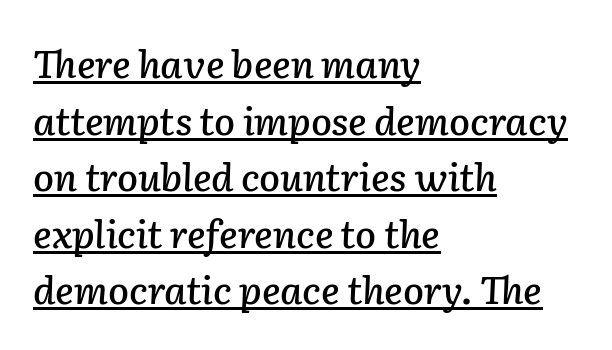
Interline gaps are of average width in this sample. Honestly, the letter spacing is just normal — you wouldn't notice it. Is the block centered? No — it sits flush against the left margin. Observe the lean: these are italic letterforms.
